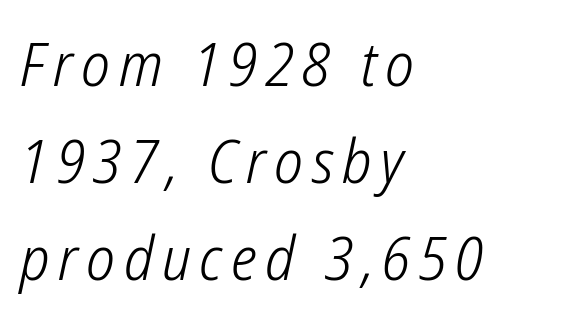
Look at the bottom of the vertical strokes: they stop flat, with no serifs. Summary of weight: not heavy and not bold. A typesetter would call this leading conventional body-copy spacing. The passage shown is typed in a proportional face where columns would drift. Casual observation: everything's shoved over to the left.
